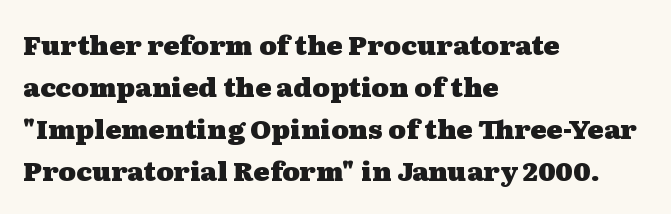
{"italic": "no", "bold": "yes", "underline": "no", "align": "left", "line_spacing": "normal", "line_spacing_ratio": 1.56, "letter_spacing": "normal", "letter_spacing_em": 0.0, "glyph_px": 27}
